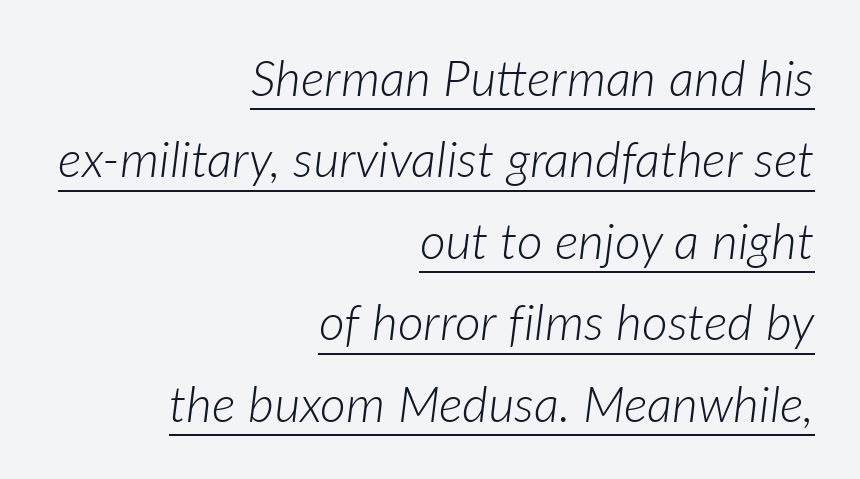
Q: Is the text bold? A: No.
Q: Is the text italic (slanted)? A: Yes, it leans right by about 7 degrees.
Q: Is the text underlined? A: Yes.
Q: How is the paragraph aligned? A: Right-aligned.
Q: Is the spacing between letters normal or unusually wide? A: Normal.
Q: Is the spacing between lines tight, normal or loose? A: Normal.
Q: Width (condensed, normal, or wide)? A: Normal.
Q: Stroke contrast? A: Low.
Q: x-height? A: Medium.
Q: Monospaced? A: No.
